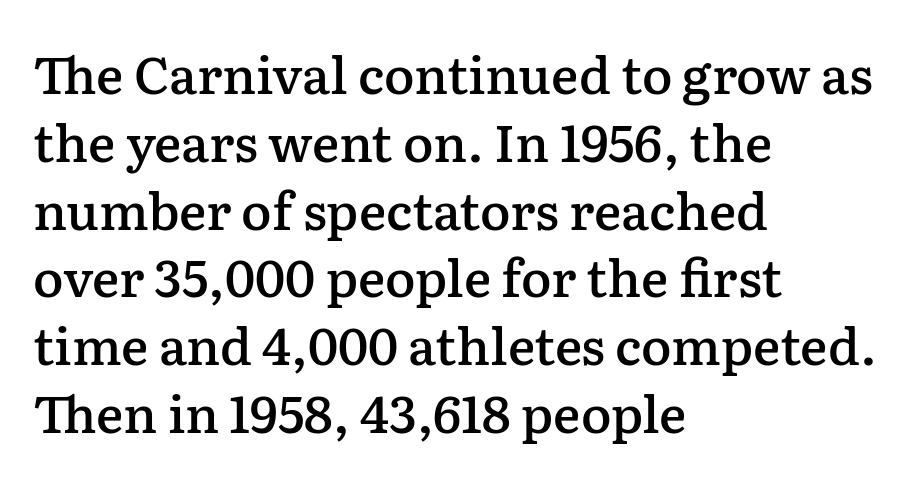
{"serif": "yes", "italic": "no", "bold": "semi", "weight": "semibold", "width": "normal", "stroke_contrast": "low", "x_height": "medium", "monospaced": "no", "underline": "no", "align": "left", "line_spacing": "normal", "line_spacing_ratio": 1.33, "letter_spacing": "normal", "letter_spacing_em": 0.0, "glyph_px": 51}
